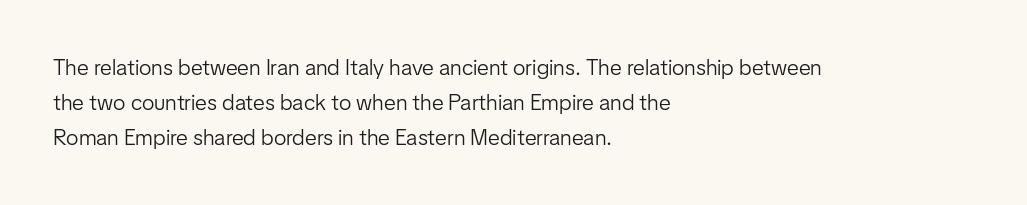
Every stem runs plumb, perpendicular to the baseline. Ink coverage per letter is moderate at most. Does extra space separate the letters? No, they use regular spacing. Line starts are locked; line ends wander. If you measured baseline to baseline, you'd find a middling distance.
